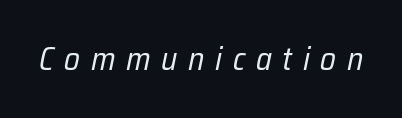
The image shows 32 px regular-weight, condensed type, italic (leaning right); set unusually wide letter spacing (+0.33 em), not underlined; low stroke contrast and a medium x-height.
